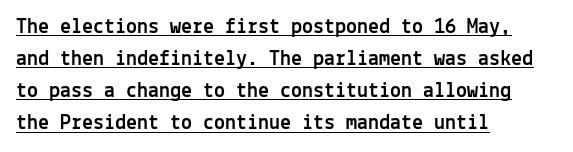
The image shows 22 px text type, upright; set left-aligned, normal line spacing (1.46x), normal letter spacing, underlined.
